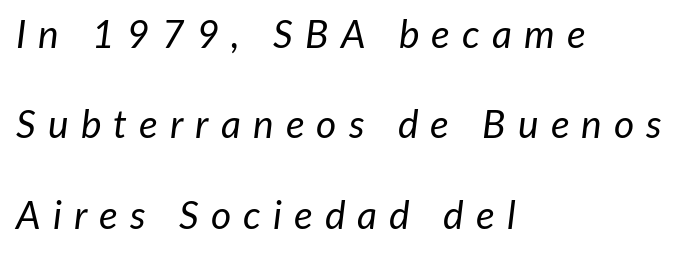
{"italic": "yes", "lean": "right", "slant_degrees": 7, "bold": "no", "weight": "regular", "width": "normal", "stroke_contrast": "low", "x_height": "medium", "monospaced": "no", "underline": "no", "align": "left", "line_spacing": "loose", "line_spacing_ratio": 2.32, "letter_spacing": "wide", "letter_spacing_em": 0.31, "glyph_px": 39}
